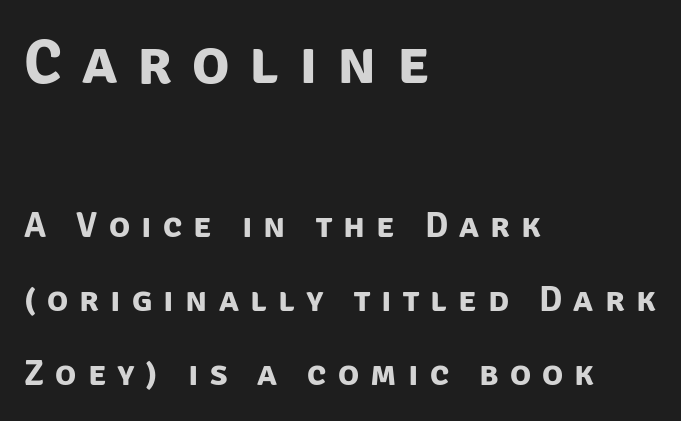
{"serif": "no", "bold": "yes", "weight": "bold", "width": "normal", "stroke_contrast": "low", "x_height": "large", "monospaced": "no", "underline": "no", "align": "left", "line_spacing": "loose", "line_spacing_ratio": 2.11, "letter_spacing": "wide", "letter_spacing_em": 0.32, "larger_block": "first", "size_ratio": 1.77, "glyph_px": 62}
